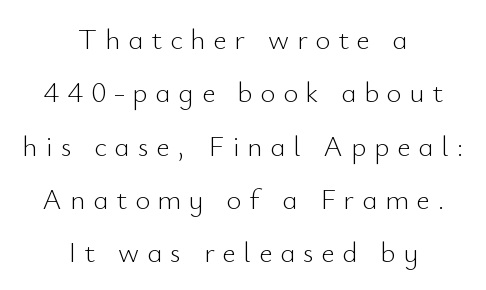
The cut favours lightness, reaching ordinary text weight at its darkest. The rendering uses natural spacing where letterforms have individual widths. Vertical strokes here are truly vertical. The tracking reads as deliberately expanded to a designer's eye.
